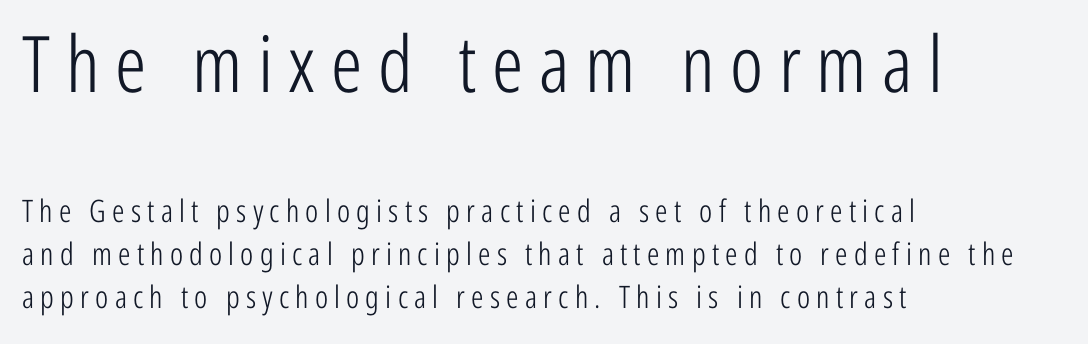
The initial chunk of copy outweighs the following chunk in type size. Stroke thickness stays within the range of a standard reading face or lighter. Line starts are locked; line ends wander. These lines are rendered in a variable-pitch font. The type family on display is of the sans-serif kind.
